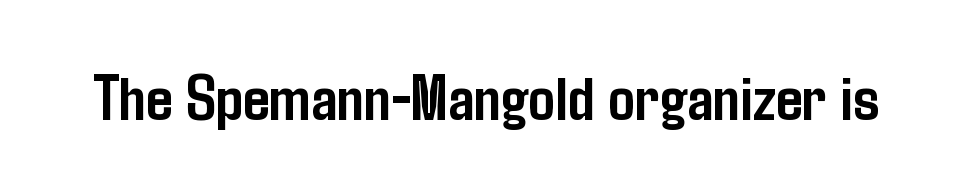
Q: Is the text bold? A: Yes.
Q: Is the text italic (slanted)? A: No, it is upright.
Q: Is the typeface a serif or a sans-serif typeface? A: Sans-serif.
Q: Is the text underlined? A: No.
Q: Is the spacing between letters normal or unusually wide? A: Normal.
Q: Width (condensed, normal, or wide)? A: Condensed.
Q: Stroke contrast? A: Low.
Q: x-height? A: Medium.
Q: Monospaced? A: No.
